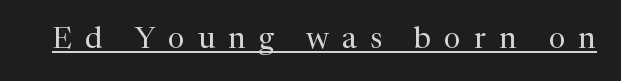
The font sits on the lighter half of the weight spectrum, regular included. A rule runs beneath these lines of type. Here the designer chose a conventional face with non-uniform glyph widths. Ordinary non-slanted type is in use. Yep, those are serifs on the letters. This rendering widens character spacing well past its baseline value.
